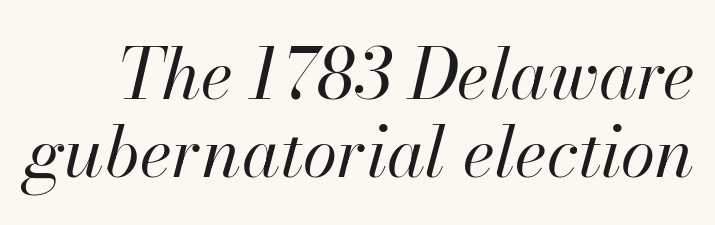
The strip under each line holds only bare page. Each letter keeps its own natural width here, so spacing adapts to shape. Ink coverage per letter is moderate at most. The vertical gap from one line to the next is small. The text carries the slant typical of an italic or oblique font.
